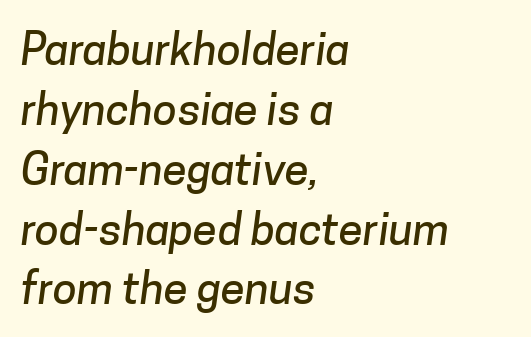
The face used here is proportionally spaced, like ordinary book or web type. The string is rendered with underlining switched off. One glance says typical: line gaps are just what's usual. Check where the strokes stop: nothing finishes them off — pure sans. The rag falls on the right side of this text block. Does extra space separate the letters? No, they use regular spacing.
